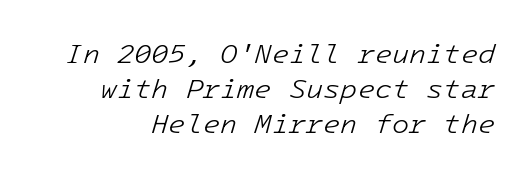
The image shows 28 px light type, italic (leaning right), monospaced; set normal line spacing (1.25x), normal letter spacing, not underlined; low stroke contrast and a medium x-height.
